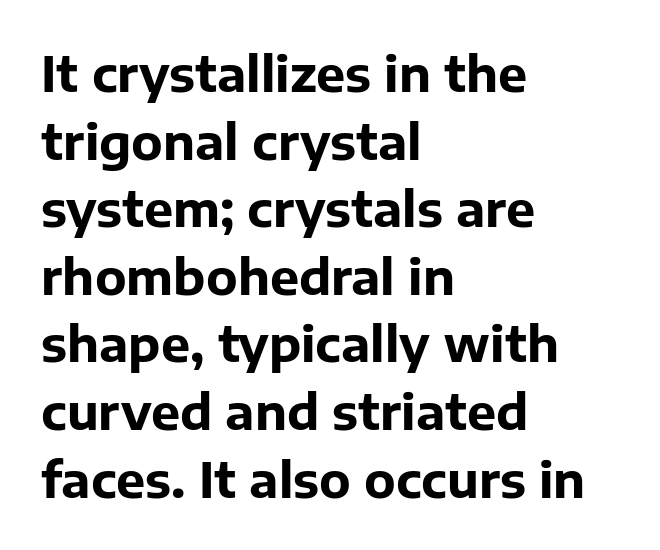
The image shows 49 px bold sans-serif type, upright; set left-aligned, normal line spacing (1.38x), normal letter spacing, not underlined; low stroke contrast and a medium x-height.
